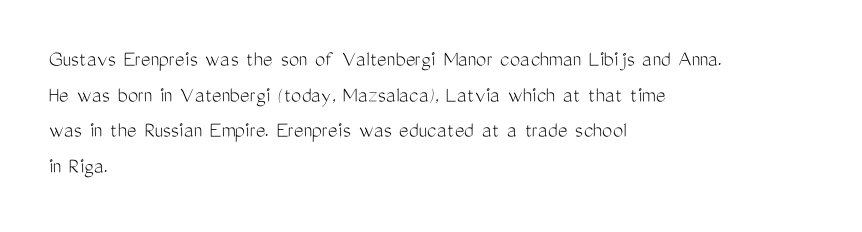
The image shows 23 px text type, upright; set left-aligned, normal line spacing (1.55x), normal letter spacing, not underlined.
